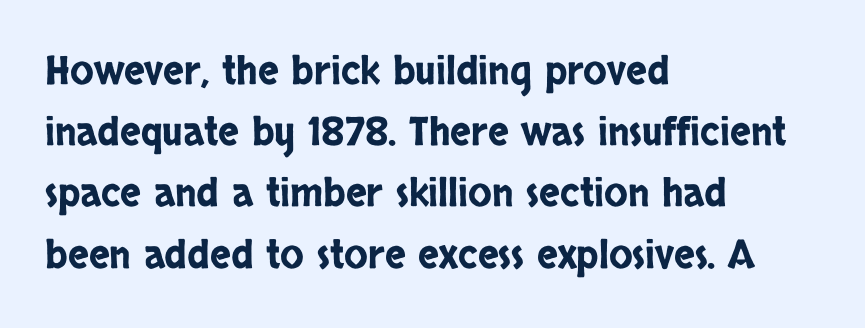
{"serif": "no", "italic": "no", "width": "condensed", "stroke_contrast": "low", "x_height": "large", "monospaced": "no", "underline": "no", "align": "left", "line_spacing": "normal", "line_spacing_ratio": 1.57, "letter_spacing": "normal", "letter_spacing_em": 0.0, "glyph_px": 39}
